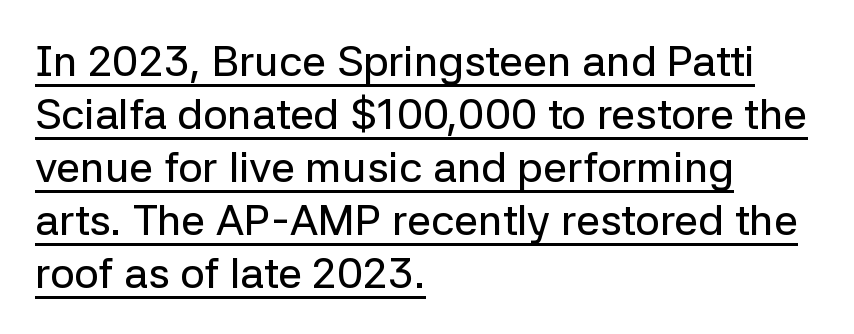
The image shows 43 px sans-serif type, upright; set left-aligned, line spacing 1.23x, normal letter spacing, underlined; low stroke contrast and a medium x-height.
